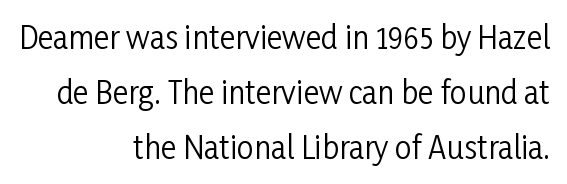
The image shows 30 px regular-weight, condensed sans-serif type, upright; set right-aligned, line spacing 1.83x, normal letter spacing, not underlined; low stroke contrast and a medium x-height.
